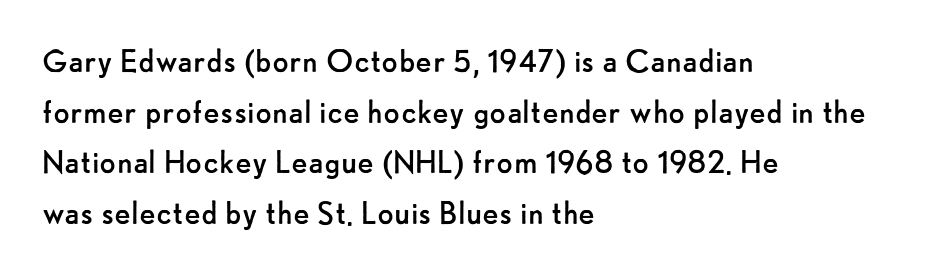
Think of a printed novel: that variable character pitch is what you see here. Reading down the block, your eye returns to a fixed left position each line. Posture: upright roman. Stems and bowls with no extra thickness — not bold. Plain, unruled lines of type. The horizontal fit of the characters is conventional and even.
